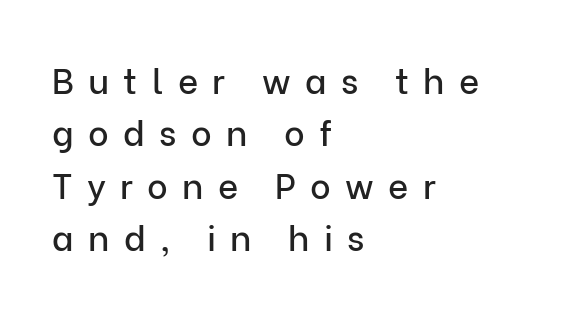
{"serif": "no", "italic": "no", "width": "normal", "stroke_contrast": "low", "x_height": "medium", "monospaced": "no", "underline": "no", "align": "left", "line_spacing": "normal", "line_spacing_ratio": 1.5, "letter_spacing": "wide", "letter_spacing_em": 0.41, "glyph_px": 35}
